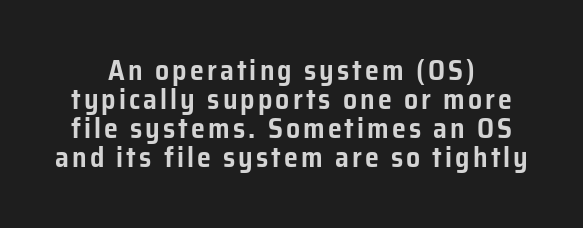
The image shows 28 px sans-serif type, upright; set centered, tight line spacing (1.03x), not underlined; low stroke contrast and a medium x-height.
